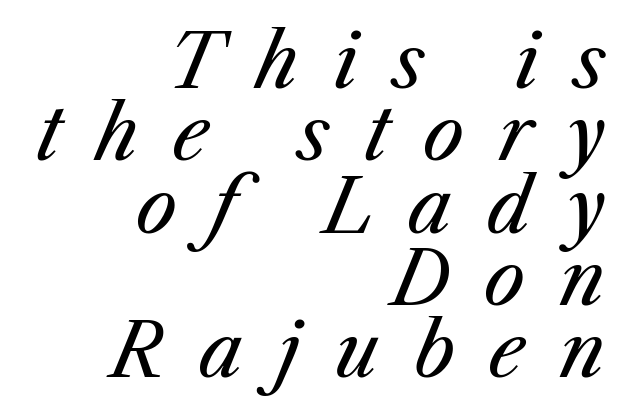
{"italic": "yes", "lean": "right", "slant_degrees": 25, "bold": "no", "weight": "regular", "width": "normal", "stroke_contrast": "medium", "x_height": "medium", "monospaced": "no", "underline": "no", "align": "right", "line_spacing": "tight", "line_spacing_ratio": 0.99, "letter_spacing": "wide", "letter_spacing_em": 0.47, "glyph_px": 73}
